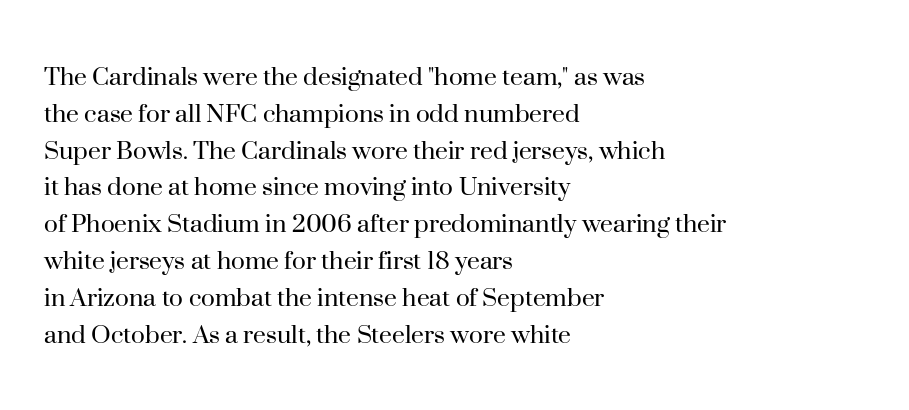
The image shows 29 px regular-weight serif type, upright; set left-aligned, normal line spacing (1.27x), normal letter spacing, not underlined; high stroke contrast and a small x-height.
